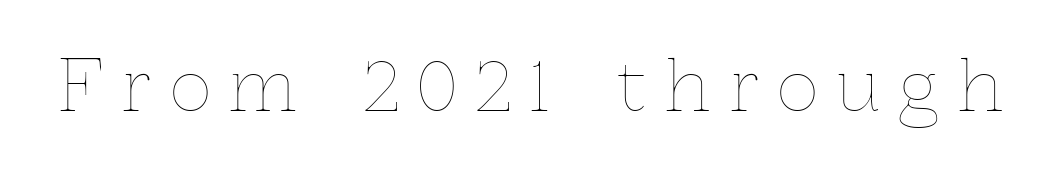
Q: Is the text bold? A: No.
Q: Is the text italic (slanted)? A: No, it is upright.
Q: Is the text underlined? A: No.
Q: Is the spacing between letters normal or unusually wide? A: Unusually wide.
Q: Width (condensed, normal, or wide)? A: Normal.
Q: x-height? A: Medium.
Q: Monospaced? A: No.
